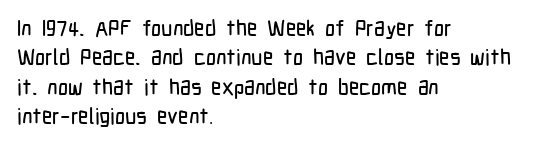
The image shows 22 px text type, upright; set left-aligned, normal line spacing (1.34x), normal letter spacing, not underlined.
